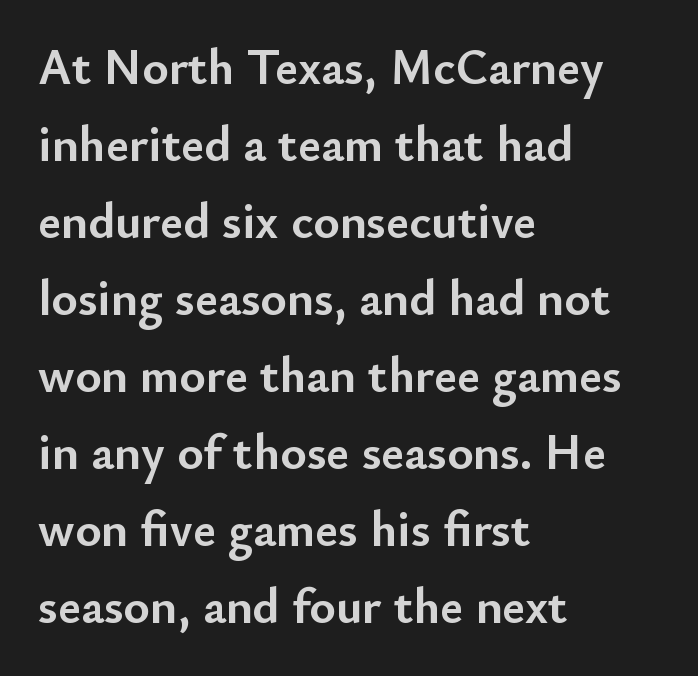
Compared with typical paragraphs, the rows here are spaced about the same. Type without underlining. Horizontal alignment here is leftward, the default for most running prose. Typographically, this falls in the sans-serif category.
